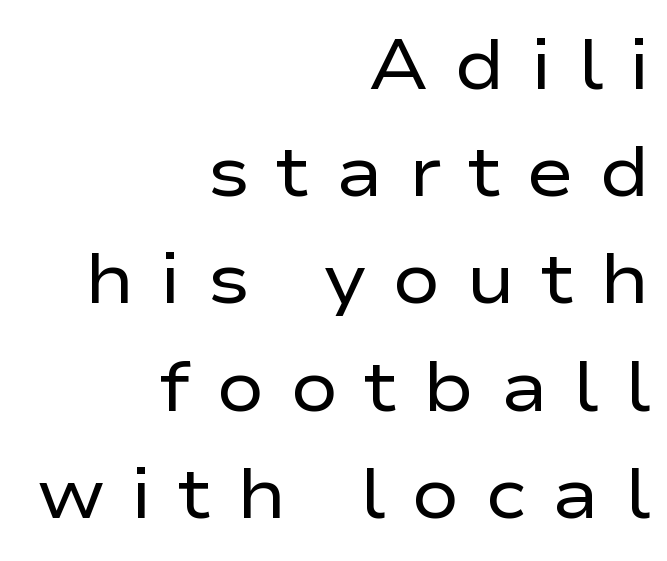
Q: Is the text bold? A: No.
Q: Is the text italic (slanted)? A: No, it is upright.
Q: Is the typeface a serif or a sans-serif typeface? A: Sans-serif.
Q: Is the text underlined? A: No.
Q: How is the paragraph aligned? A: Right-aligned.
Q: Is the spacing between letters normal or unusually wide? A: Unusually wide.
Q: Is the spacing between lines tight, normal or loose? A: Normal.
Q: Width (condensed, normal, or wide)? A: Wide.
Q: Stroke contrast? A: Low.
Q: x-height? A: Medium.
Q: Monospaced? A: No.
